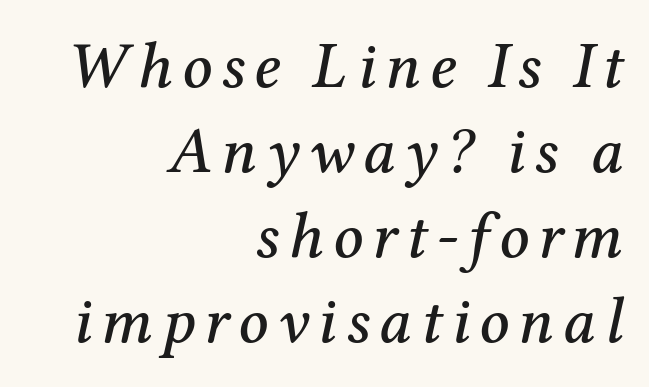
The image shows 65 px serif type, italic (leaning right); set right-aligned, normal line spacing (1.31x), not underlined; medium stroke contrast and a medium x-height.
